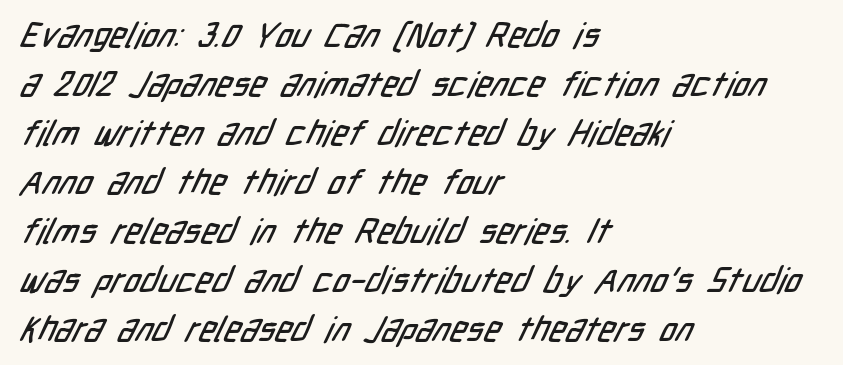
{"serif": "no", "width": "condensed", "stroke_contrast": "low", "x_height": "medium", "monospaced": "no", "underline": "no", "align": "left", "line_spacing": "normal", "line_spacing_ratio": 1.4, "letter_spacing": "normal", "letter_spacing_em": 0.0, "glyph_px": 35}
